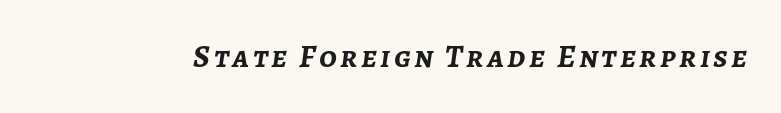
In terms of posture, this sample is oblique. Here the designer chose a conventional face with non-uniform glyph widths. Strong, thick strokes mark this as bold type. Has an underline been added? It has not.
